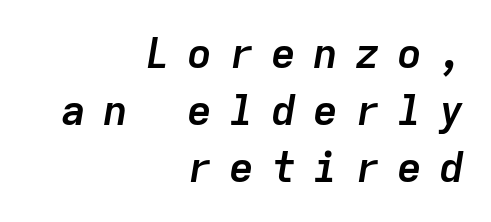
{"italic": "yes", "lean": "right", "slant_degrees": 9, "bold": "yes", "weight": "semibold", "width": "normal", "stroke_contrast": "low", "x_height": "medium", "monospaced": "yes", "underline": "no", "align": "right", "line_spacing": "normal", "line_spacing_ratio": 1.36, "letter_spacing": "wide", "letter_spacing_em": 0.4, "glyph_px": 42}
